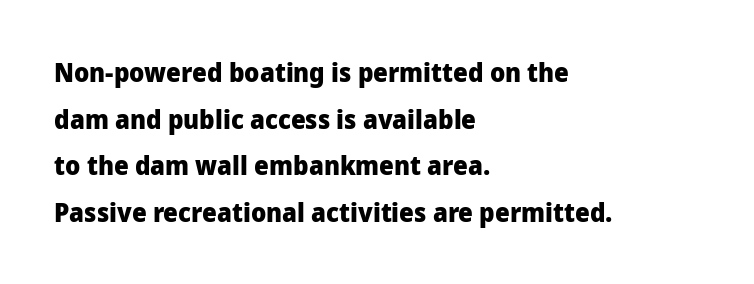
The image shows 26 px bold type, upright; set left-aligned, line spacing 1.79x, normal letter spacing, not underlined.
